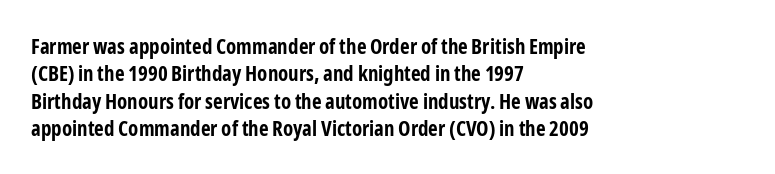
{"italic": "no", "bold": "yes", "underline": "no", "align": "left", "line_spacing": "normal", "line_spacing_ratio": 1.3, "letter_spacing": "normal", "letter_spacing_em": 0.0, "glyph_px": 21}
